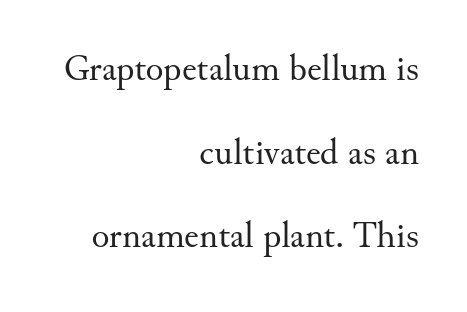
{"serif": "yes", "italic": "no", "bold": "no", "weight": "regular", "width": "normal", "stroke_contrast": "medium", "x_height": "small", "monospaced": "no", "underline": "no", "align": "right", "line_spacing": "loose", "line_spacing_ratio": 2.26, "letter_spacing": "normal", "letter_spacing_em": 0.0, "glyph_px": 37}
